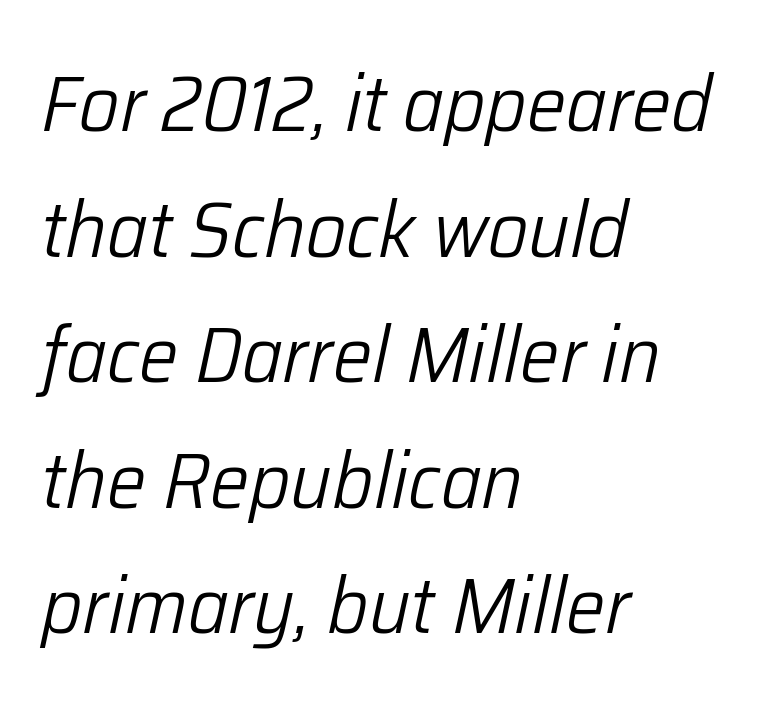
The image shows 79 px light type, italic (leaning right); set left-aligned, normal line spacing (1.59x), normal letter spacing, not underlined; low stroke contrast and a medium x-height.
